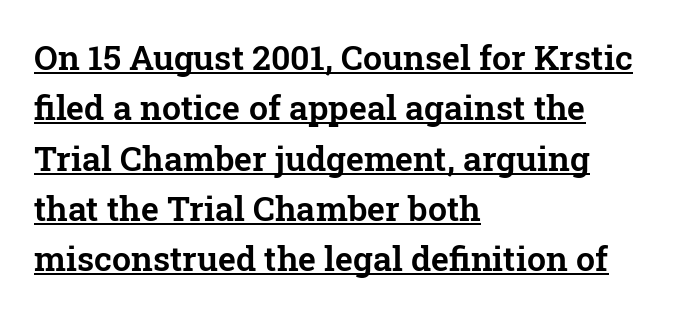
{"serif": "yes", "italic": "no", "width": "normal", "stroke_contrast": "low", "x_height": "medium", "monospaced": "no", "underline": "yes", "align": "left", "line_spacing": "normal", "line_spacing_ratio": 1.48, "letter_spacing": "normal", "letter_spacing_em": 0.0, "glyph_px": 34}
